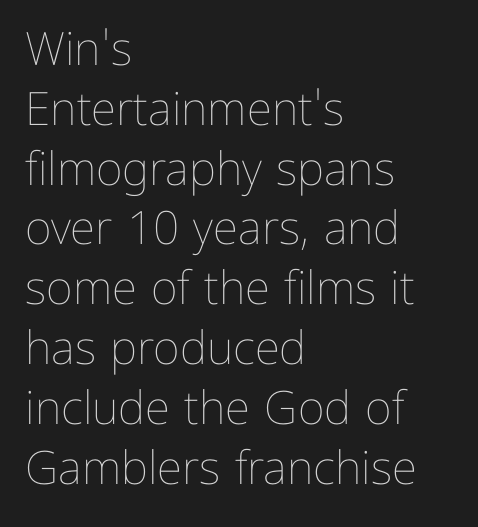
The image shows 46 px thin type, upright; set left-aligned, normal line spacing (1.3x), normal letter spacing, not underlined; low stroke contrast and a medium x-height.
